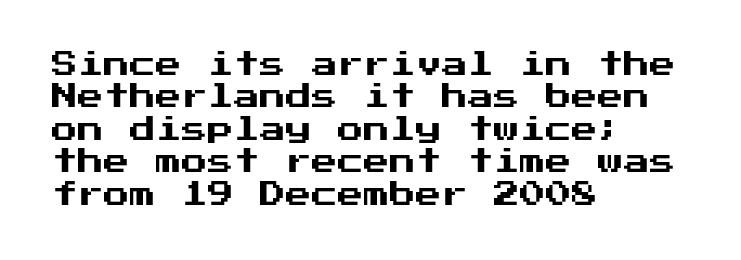
These lines sit exactly where default settings would place them. The letters stand upright; this is a roman face. Typeset ragged right — the left edge is the straight one. Just letters on the line, the space beneath them empty. Caption: standard tracking, unaltered.
